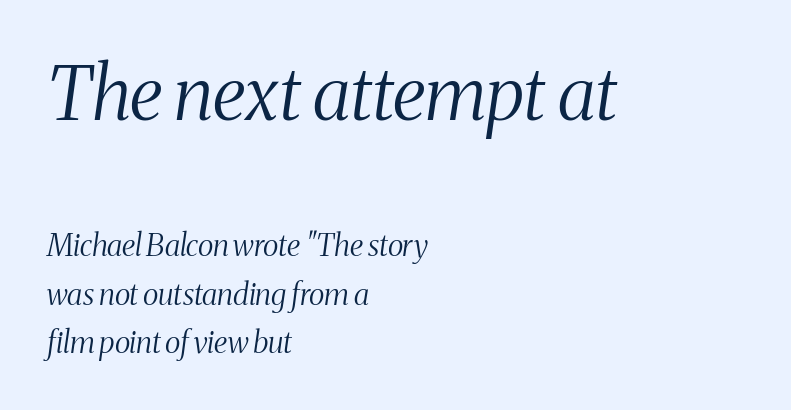
Q: Is the text bold? A: No.
Q: Is the text italic (slanted)? A: Yes, it leans right by about 8 degrees.
Q: Is the typeface a serif or a sans-serif typeface? A: Serif.
Q: Is the text underlined? A: No.
Q: How is the paragraph aligned? A: Left-aligned.
Q: Is the spacing between letters normal or unusually wide? A: Normal.
Q: Is the spacing between lines tight, normal or loose? A: Normal.
Q: Which block of text is set in a larger size, the first (top) or the second (bottom)? A: The first (top) one.
Q: Width (condensed, normal, or wide)? A: Condensed.
Q: Stroke contrast? A: Medium.
Q: x-height? A: Medium.
Q: Monospaced? A: No.
